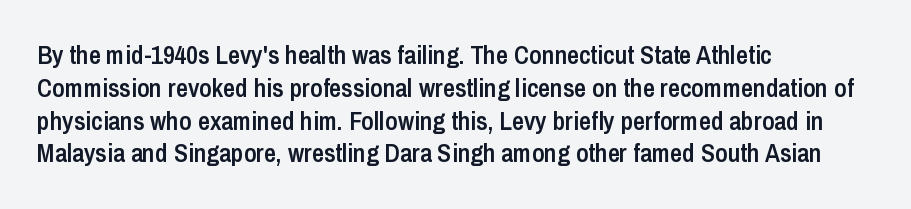
Typesetter's note: demi weight, one step under bold. Casual observation: everything's shoved over to the left. Words float on clear page, feet unadorned. The type sits square on the baseline with zero lean. Evenly set lines give the paragraph a standard silhouette. No extra tracking has been applied to these lines.
